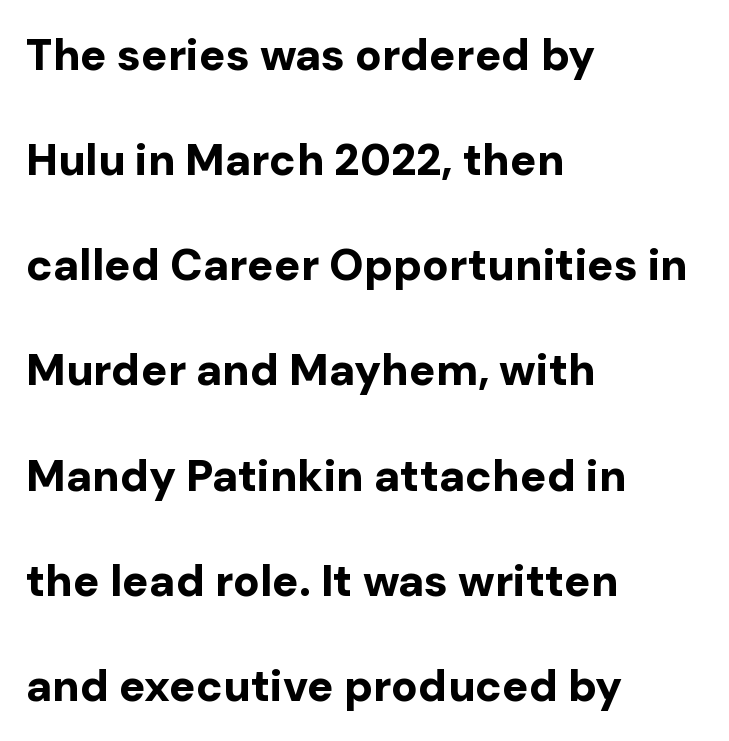
The type is set solid horizontally, with unmodified tracking. The sample has been set heavy, in full bold. Leading is clearly above the norm, producing a sparse column. Check where the strokes stop: nothing finishes them off — pure sans. Notice how the passage keeps a crisp vertical edge on the left only.
